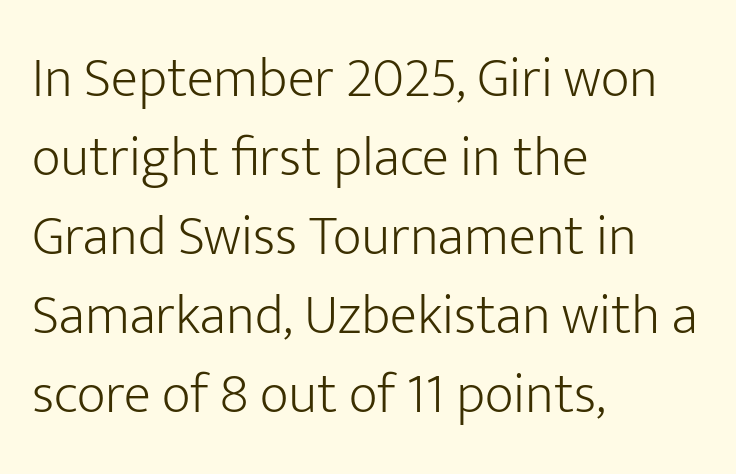
Stroke thickness stays within the range of a standard reading face or lighter. Check the space under the baseline: it is left empty. This sample uses a sans-serif face. No extra tracking has been applied to these lines. Summary of vertical rhythm: regular, with standard interline spacing.
